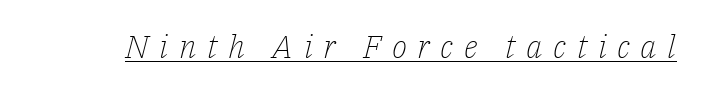
Q: Is the text bold? A: No.
Q: Is the text italic (slanted)? A: Yes, it leans right by about 14 degrees.
Q: Is the typeface a serif or a sans-serif typeface? A: Serif.
Q: Is the text underlined? A: Yes.
Q: Is the spacing between letters normal or unusually wide? A: Unusually wide.
Q: Width (condensed, normal, or wide)? A: Normal.
Q: Stroke contrast? A: Low.
Q: x-height? A: Medium.
Q: Monospaced? A: No.
